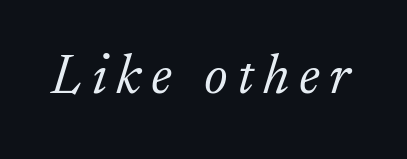
The image shows 56 px light serif type, italic (leaning right); set not underlined; low stroke contrast and a small x-height.
